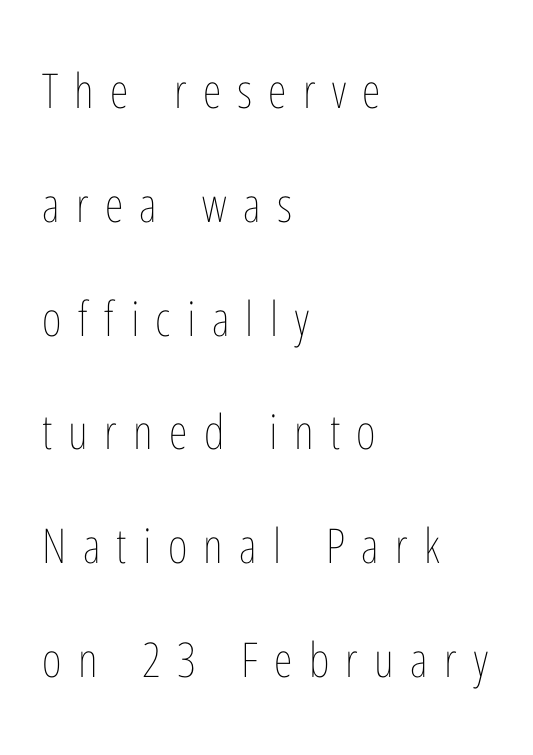
{"italic": "no", "bold": "no", "weight": "thin", "width": "condensed", "stroke_contrast": "low", "x_height": "medium", "monospaced": "no", "underline": "no", "align": "left", "line_spacing": "loose", "line_spacing_ratio": 2.37, "letter_spacing": "wide", "letter_spacing_em": 0.34, "glyph_px": 48}
